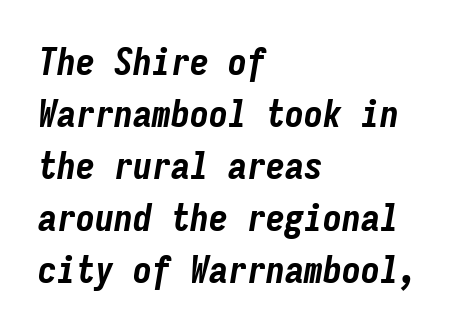
{"italic": "yes", "lean": "right", "slant_degrees": 9, "bold": "yes", "weight": "bold", "width": "condensed", "stroke_contrast": "low", "x_height": "medium", "monospaced": "yes", "underline": "no", "align": "left", "line_spacing": "normal", "line_spacing_ratio": 1.37, "letter_spacing": "normal", "letter_spacing_em": 0.0, "glyph_px": 38}
